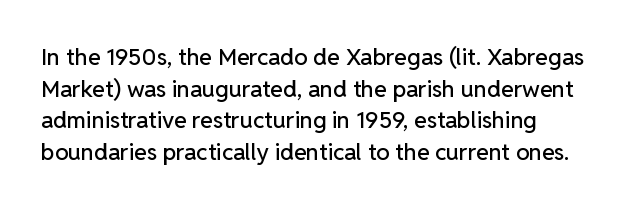
{"italic": "no", "underline": "no", "align": "left", "line_spacing": "normal", "line_spacing_ratio": 1.38, "letter_spacing": "normal", "letter_spacing_em": 0.0, "glyph_px": 23}
